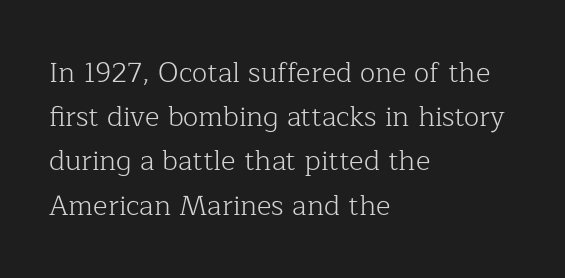
The image shows 28 px light serif type, upright; set left-aligned, normal line spacing (1.58x), normal letter spacing, not underlined; low stroke contrast and a medium x-height.
